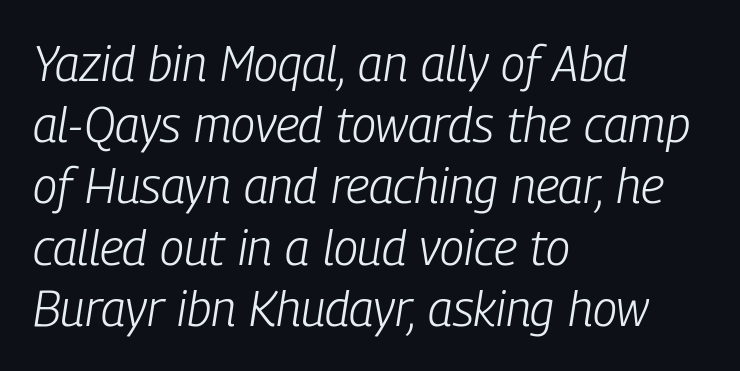
Q: Is the text bold? A: No.
Q: Is the text italic (slanted)? A: Yes, it leans right by about 9 degrees.
Q: Is the text underlined? A: No.
Q: How is the paragraph aligned? A: Left-aligned.
Q: Is the spacing between letters normal or unusually wide? A: Normal.
Q: Is the spacing between lines tight, normal or loose? A: Normal.
Q: Width (condensed, normal, or wide)? A: Condensed.
Q: Stroke contrast? A: Low.
Q: x-height? A: Medium.
Q: Monospaced? A: No.
